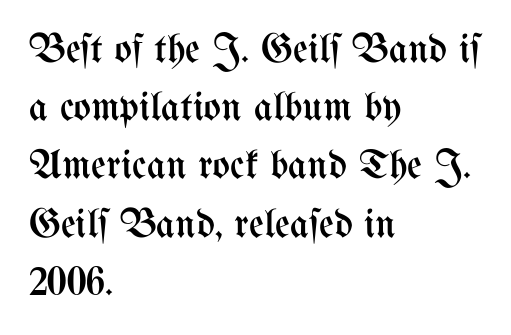
Typeset ragged right — the left edge is the straight one. The passage shown is not underscored anywhere. Nope, not italic — everything's standing straight. This sample keeps an unexceptional amount of space between lines. The letterforms sit at book weight or below. These lines keep a tight, regular rhythm from letter to letter.
